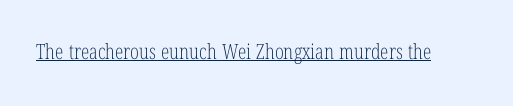
Italic: no, the glyphs are upright roman. You can see a thin bar hugging the bottom of the glyphs. Nothing heavy about these letters — not bold at all. Look at the tracking — it's just the regular setting, nothing added.
